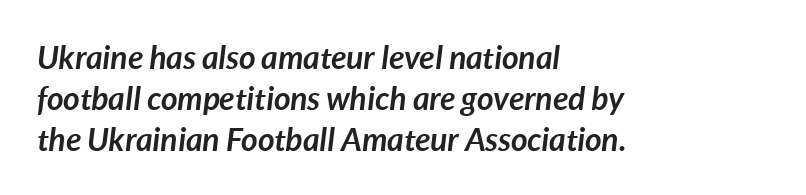
Does the weight exceed regular? Yes, all the way to bold. Here the designer chose a conventional face with non-uniform glyph widths. The leading is moderate, giving the passage an even texture. How are the letters spaced? Ordinarily, with no added tracking. Yep, that's italic — everything's leaning. The specimen omits any rule beneath the text block's lines.
